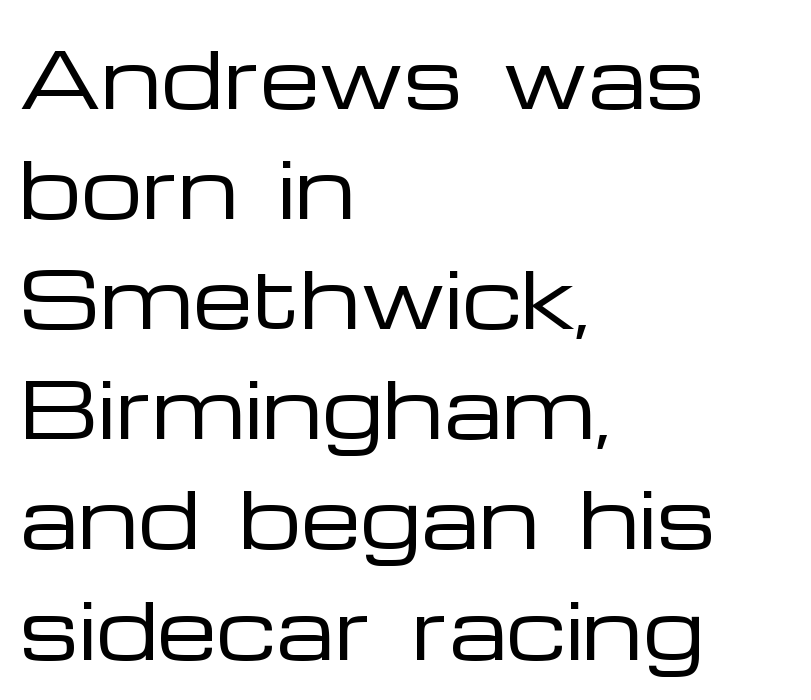
Q: Is the text bold? A: No.
Q: Is the text italic (slanted)? A: No, it is upright.
Q: Is the typeface a serif or a sans-serif typeface? A: Sans-serif.
Q: Is the text underlined? A: No.
Q: How is the paragraph aligned? A: Left-aligned.
Q: Is the spacing between letters normal or unusually wide? A: Normal.
Q: Is the spacing between lines tight, normal or loose? A: Normal.
Q: Width (condensed, normal, or wide)? A: Wide.
Q: Stroke contrast? A: Low.
Q: x-height? A: Medium.
Q: Monospaced? A: No.
